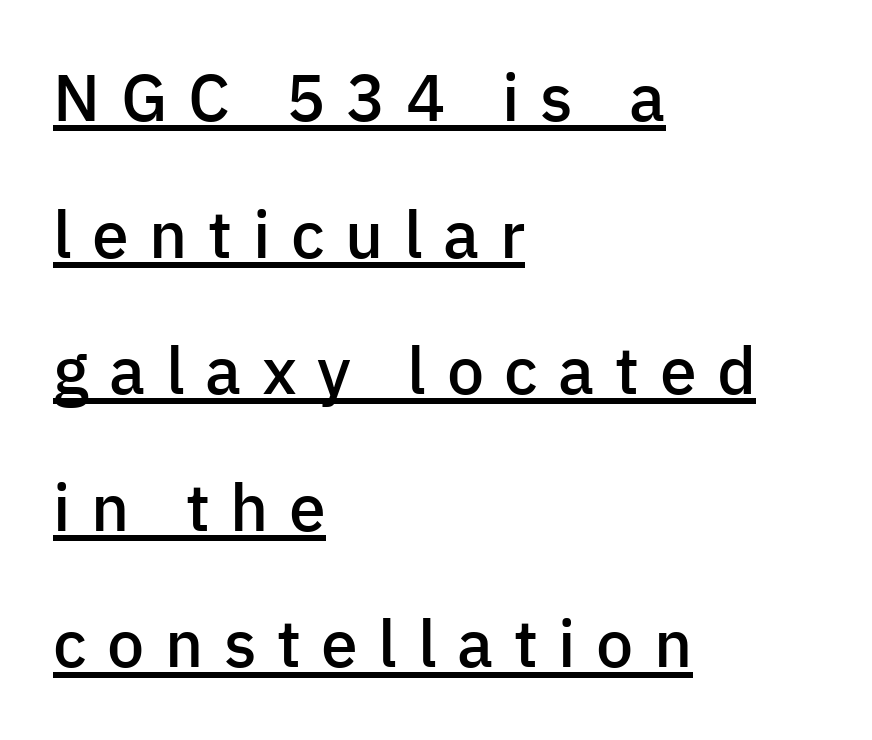
The image shows 66 px semibold sans-serif type, upright; set left-aligned, loose line spacing (2.07x), unusually wide letter spacing (+0.31 em), underlined; low stroke contrast and a medium x-height.
